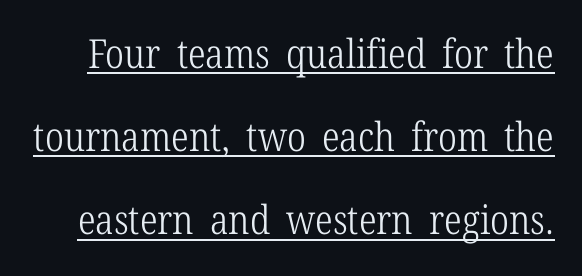
Is this a fixed-width face? No — the glyphs have proportional, varying widths. Notice how a bar underscores the lettering throughout. Ink coverage per letter is moderate at most. This sample uses plain, unmodified letter spacing. Is there any slant? The stems are plumb.
